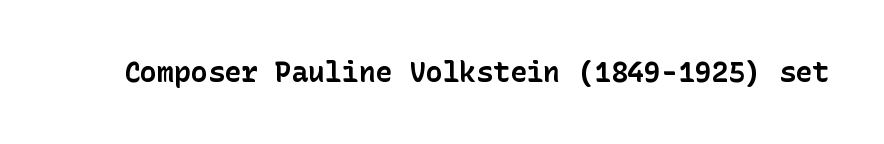
The space beneath each line is pristine and unruled. This sample uses plain, unmodified letter spacing. The typography opts for an upright posture over an oblique one. The face used here has the dense, thick strokes of a bold. The letters carry no serifs — their stems end cleanly without finishing strokes.
